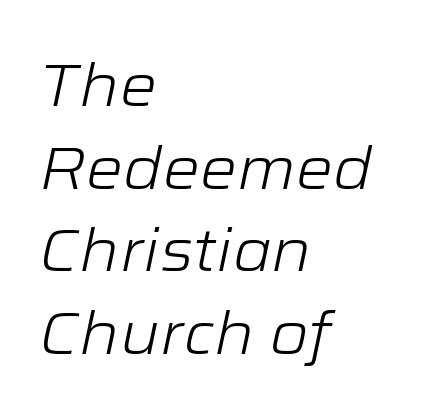
{"italic": "yes", "lean": "right", "slant_degrees": 12, "bold": "no", "weight": "light", "width": "wide", "stroke_contrast": "low", "x_height": "medium", "monospaced": "no", "underline": "no", "align": "left", "line_spacing": "normal", "line_spacing_ratio": 1.4, "letter_spacing": "normal", "letter_spacing_em": 0.0, "glyph_px": 59}
